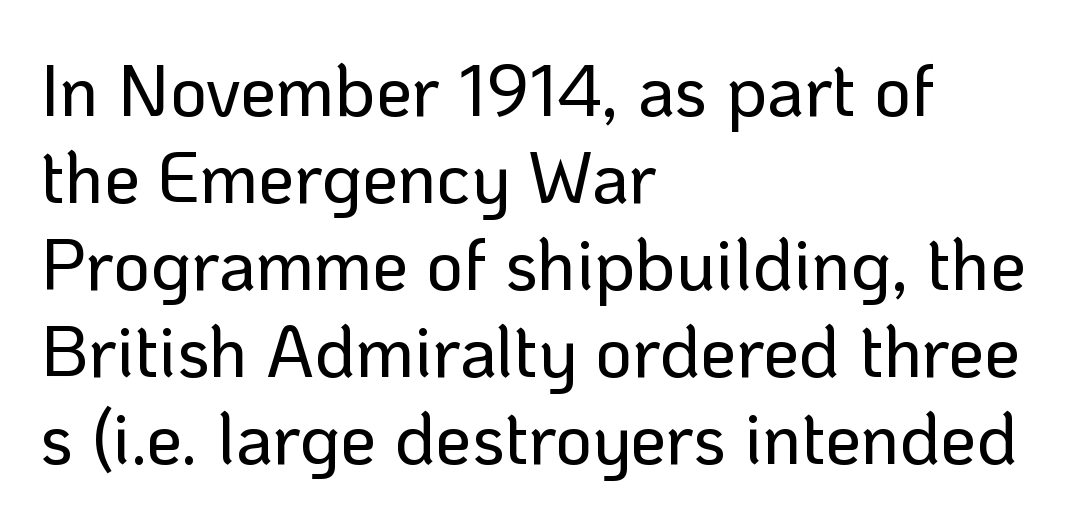
{"serif": "no", "italic": "no", "width": "normal", "stroke_contrast": "low", "x_height": "medium", "monospaced": "no", "underline": "no", "align": "left", "line_spacing_ratio": 1.21, "letter_spacing": "normal", "letter_spacing_em": 0.0, "glyph_px": 72}
